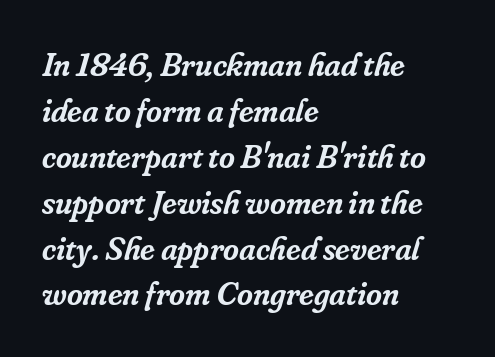
{"serif": "yes", "italic": "yes", "lean": "right", "slant_degrees": 16, "bold": "semi", "weight": "semibold", "width": "normal", "stroke_contrast": "low", "x_height": "small", "monospaced": "no", "underline": "no", "align": "left", "line_spacing": "normal", "line_spacing_ratio": 1.35, "letter_spacing": "normal", "letter_spacing_em": 0.0, "glyph_px": 34}
